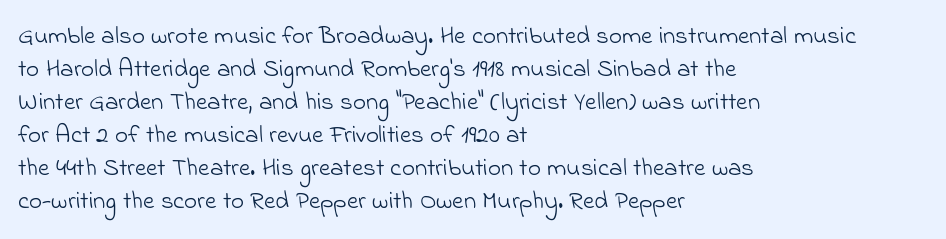
Q: Is the text bold? A: No.
Q: Is the text underlined? A: No.
Q: How is the paragraph aligned? A: Left-aligned.
Q: Is the spacing between letters normal or unusually wide? A: Normal.
Q: Is the spacing between lines tight, normal or loose? A: Normal.
